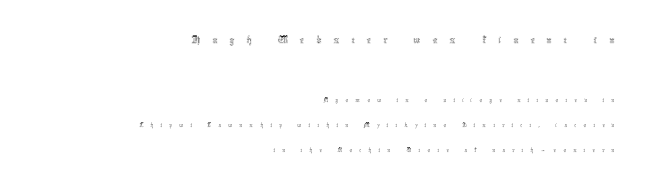
The image shows 24 px text type, upright; set right-aligned, line spacing 1.81x, unusually wide letter spacing (+0.5 em), not underlined; the first (top) block is 1.71x larger.
